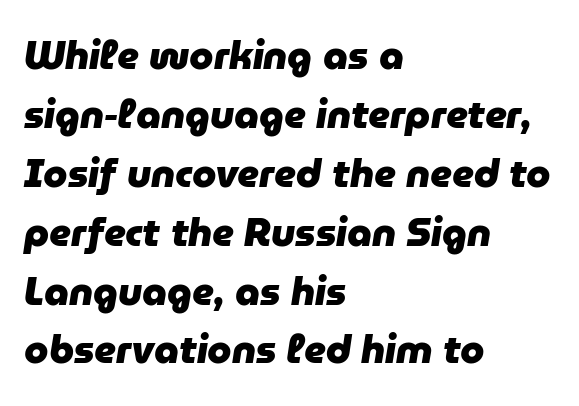
You could not count columns in this text — the font is proportionally spaced. The line-height multiplier appears to be the usual default. Any mark beneath the type? The region is blank. The type is set solid horizontally, with unmodified tracking. The letters are slanted; this is an italic face. I'd describe the lettering as bold — thick and assertive.
